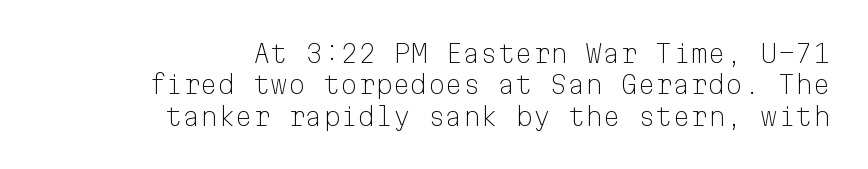
{"italic": "no", "bold": "no", "underline": "no", "align": "right", "line_spacing": "normal", "line_spacing_ratio": 1.26, "letter_spacing": "normal", "letter_spacing_em": 0.0, "glyph_px": 25}
